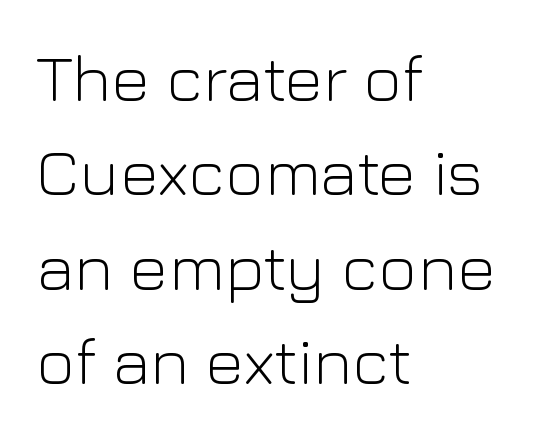
The image shows 67 px light sans-serif type, upright; set left-aligned, normal line spacing (1.41x), normal letter spacing, not underlined; low stroke contrast and a medium x-height.
